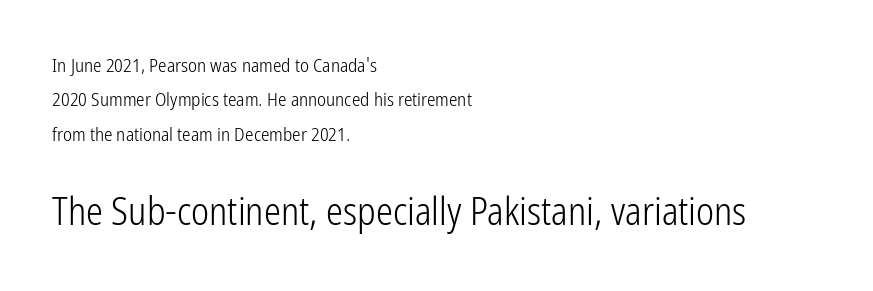
The letters carry no serifs — their stems end cleanly without finishing strokes. A light-to-regular cut is what we see here. This sample is left-justified, so line endings fall wherever the words run out. Characters remain perfectly vertical along every line. The letterforms sit shoulder to shoulder at normal distance. Which of the two is more prominent by size? The second, at the bottom.
